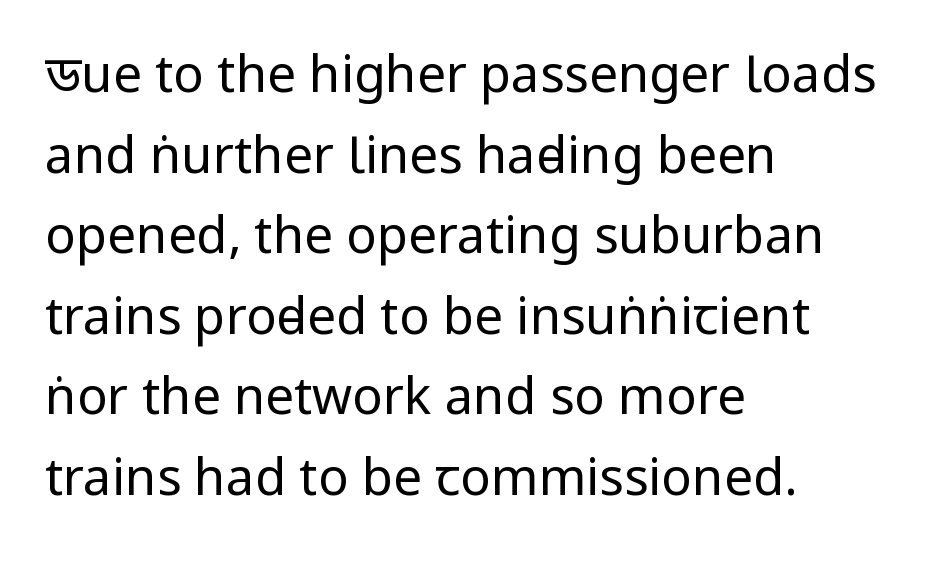
The image shows 51 px regular-weight, condensed sans-serif type, upright; set left-aligned, normal line spacing (1.58x), normal letter spacing, not underlined; low stroke contrast and a large x-height.
